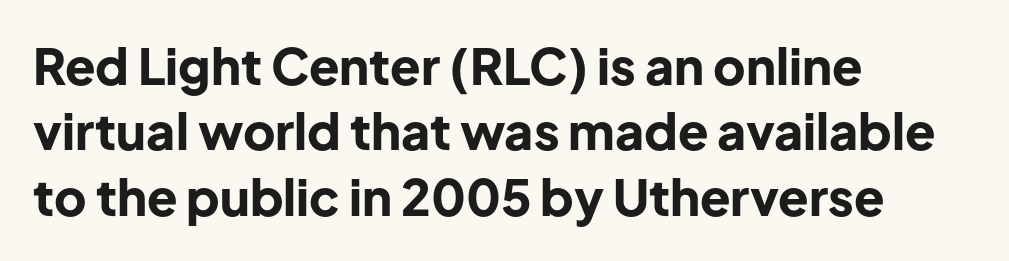
The image shows 50 px bold sans-serif type, upright; set left-aligned, normal line spacing (1.31x), normal letter spacing, not underlined; low stroke contrast and a medium x-height.
